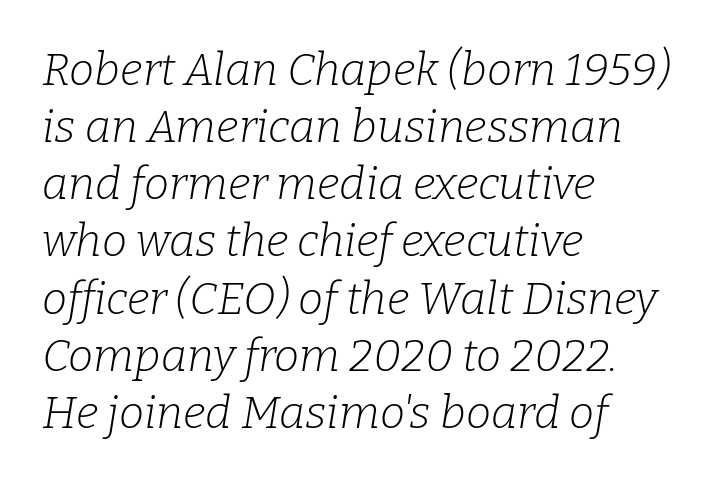
Character widths vary here, with narrow letters taking less room than wide ones. In CSS terms this would be text-align: left. A serif font was chosen for this passage. Look at the tracking — it's just the regular setting, nothing added.
